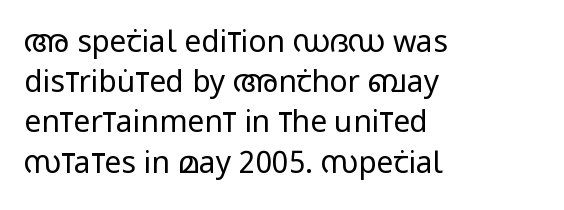
The image shows 30 px regular-weight, condensed sans-serif type, upright; set left-aligned, normal line spacing (1.34x), normal letter spacing, not underlined; low stroke contrast and a large x-height.
